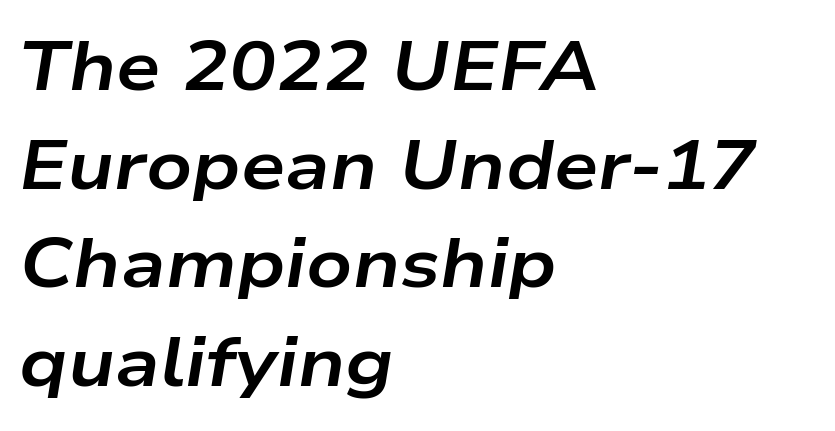
The lines are quadded left. Nothing unusual about the tracking: characters are spaced as the font intends. Honestly, there is no underline to notice here at all. Looking at the ascenders, they clearly lean. The passage shown is emphatically bold.
